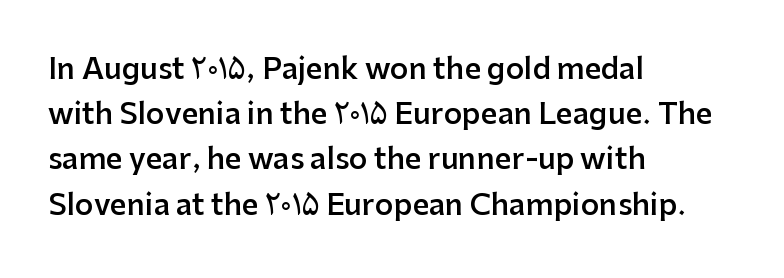
{"serif": "no", "italic": "no", "bold": "semi", "weight": "semibold", "width": "normal", "stroke_contrast": "low", "x_height": "medium", "monospaced": "no", "underline": "no", "align": "left", "line_spacing": "normal", "line_spacing_ratio": 1.56, "letter_spacing": "normal", "letter_spacing_em": 0.0, "glyph_px": 29}
